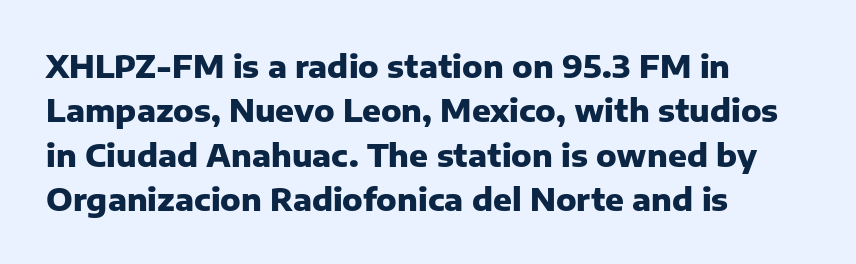
{"serif": "no", "italic": "no", "bold": "yes", "weight": "heavy", "width": "normal", "stroke_contrast": "low", "x_height": "medium", "monospaced": "no", "underline": "no", "align": "left", "line_spacing": "normal", "line_spacing_ratio": 1.43, "letter_spacing": "normal", "letter_spacing_em": 0.0, "glyph_px": 31}
